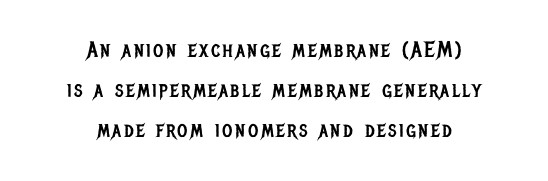
{"italic": "no", "bold": "no", "underline": "no", "align": "center", "line_spacing_ratio": 1.82, "glyph_px": 22}
